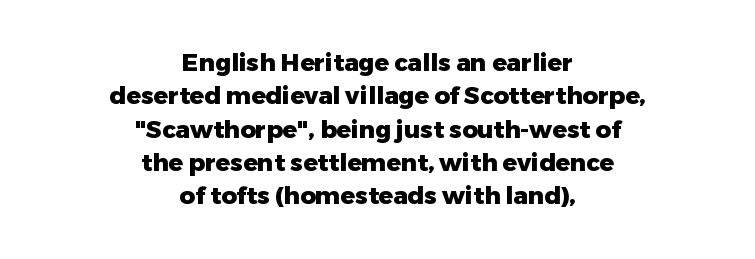
Interline gaps are of average width in this sample. The gaps between neighbouring characters are ordinary and unremarkable. Leftover space on each line is divided equally before and after the words. The characters look thick and weighty, a clear bold. Glance below the letters and you will spot only blank space. The typography opts for an upright posture over an oblique one.
